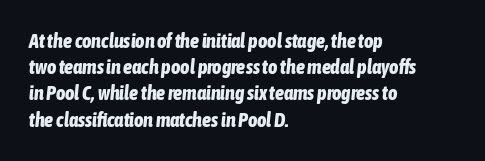
Underline: absent. These lines sit exactly where default settings would place them. Standard letterfit; no display-style spreading of the glyphs. The ragged edge is on the right, which tells us the setting is flush left. Stroke thickness is high; the sample reads as a true bold.
